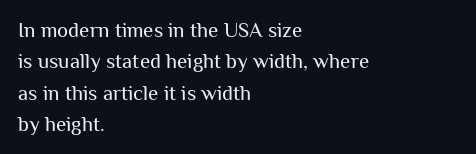
Ordinary non-slanted type is in use. Honestly, the row spacing looks completely unremarkable. These lines keep a tight, regular rhythm from letter to letter. These lines stack with their left ends in a neat column.
